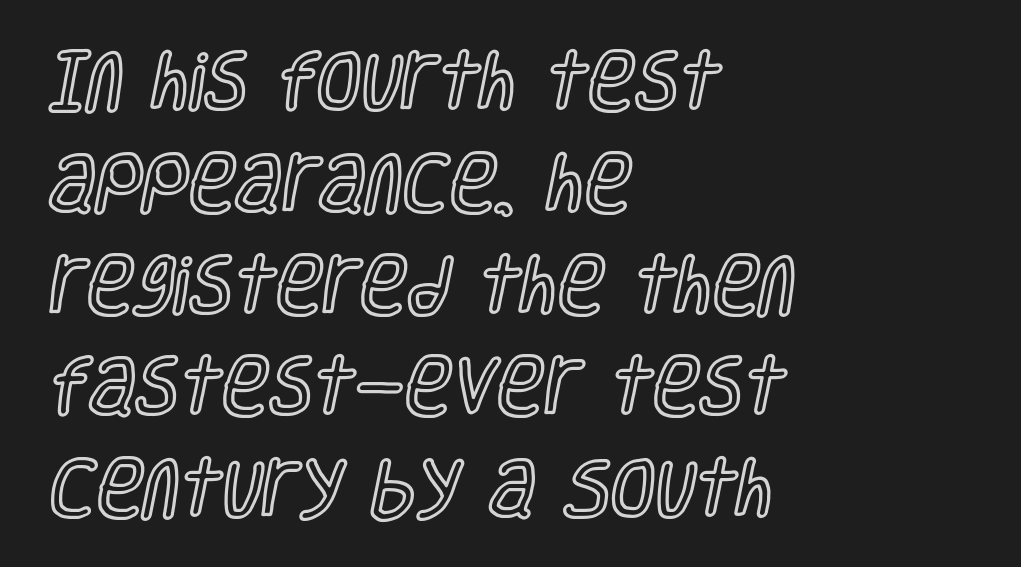
{"width": "condensed", "x_height": "large", "monospaced": "no", "underline": "no", "align": "left", "line_spacing": "normal", "line_spacing_ratio": 1.59, "letter_spacing": "normal", "letter_spacing_em": 0.0, "glyph_px": 64}
